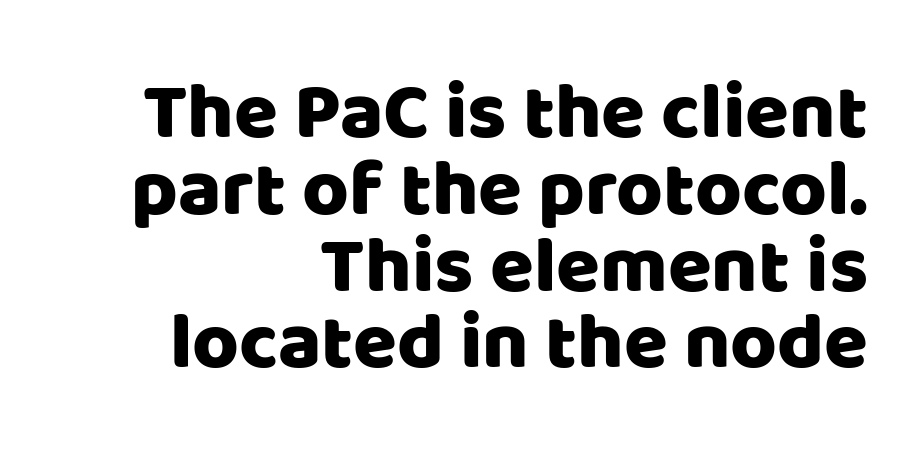
{"serif": "no", "italic": "no", "width": "normal", "stroke_contrast": "low", "x_height": "large", "monospaced": "no", "underline": "no", "align": "right", "line_spacing": "tight", "line_spacing_ratio": 0.96, "letter_spacing": "normal", "letter_spacing_em": 0.0, "glyph_px": 80}
